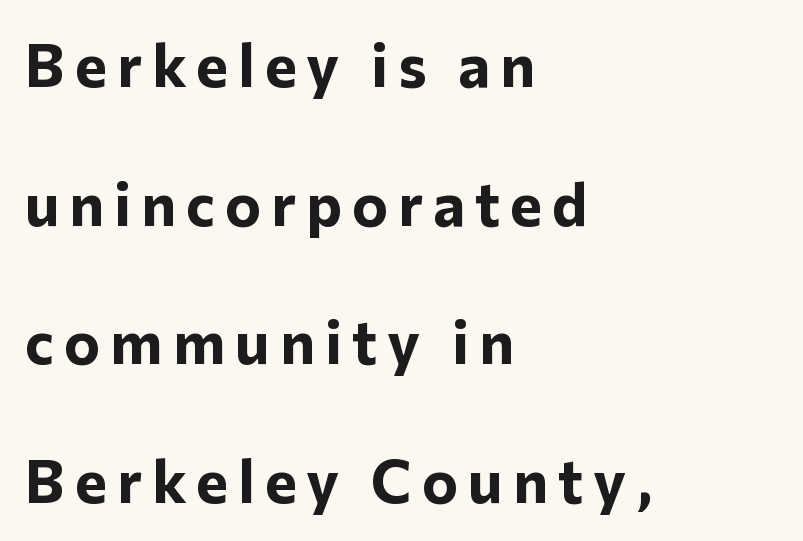
Set as a true bold cut, around the 700 mark. The compositor pushed each line to the left boundary. Character widths vary here, with narrow letters taking less room than wide ones. This rendering features lettering with no underline.
